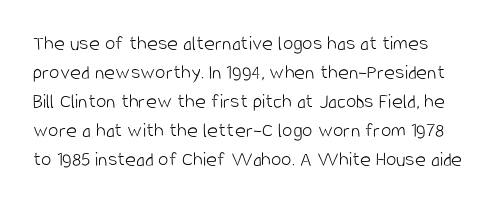
Q: Is the text bold? A: No.
Q: Is the text italic (slanted)? A: No, it is upright.
Q: Is the text underlined? A: No.
Q: Is the spacing between letters normal or unusually wide? A: Normal.
Q: Is the spacing between lines tight, normal or loose? A: Normal.
